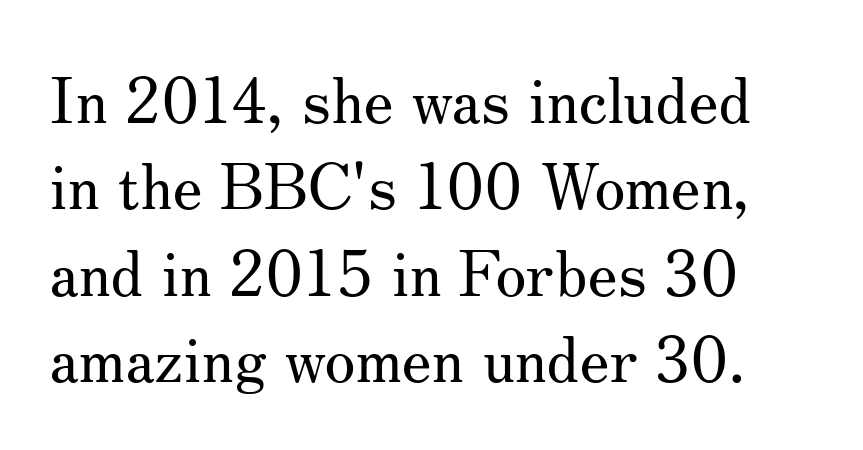
Q: Is the text bold? A: No.
Q: Is the text italic (slanted)? A: No, it is upright.
Q: Is the typeface a serif or a sans-serif typeface? A: Serif.
Q: Is the text underlined? A: No.
Q: Is the spacing between letters normal or unusually wide? A: Normal.
Q: Is the spacing between lines tight, normal or loose? A: Normal.
Q: Width (condensed, normal, or wide)? A: Normal.
Q: Stroke contrast? A: Medium.
Q: x-height? A: Small.
Q: Monospaced? A: No.
